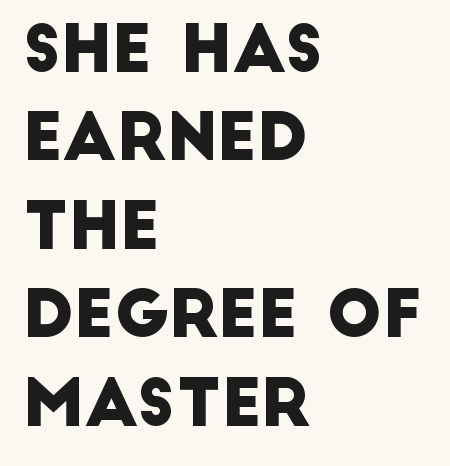
Normally led — the rows are evenly, conventionally spaced. Font category for this specimen: sans-serif. Short note: letters normally spaced. Looks like regular typesetting: each glyph gets only the width it needs. Layout note: lines flush left.
